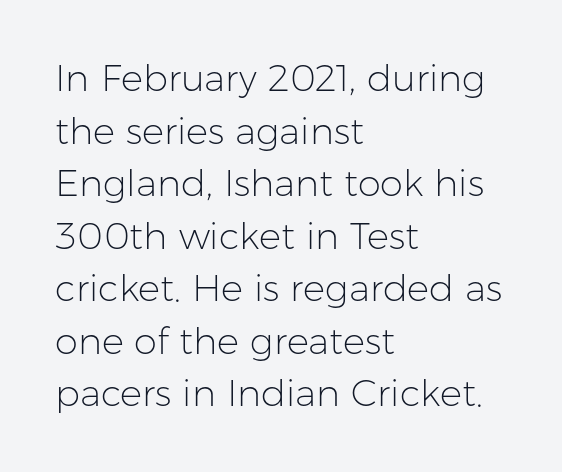
Q: Is the text bold? A: No.
Q: Is the text italic (slanted)? A: No, it is upright.
Q: Is the typeface a serif or a sans-serif typeface? A: Sans-serif.
Q: Is the text underlined? A: No.
Q: How is the paragraph aligned? A: Left-aligned.
Q: Is the spacing between letters normal or unusually wide? A: Normal.
Q: Is the spacing between lines tight, normal or loose? A: Normal.
Q: Width (condensed, normal, or wide)? A: Normal.
Q: Stroke contrast? A: Low.
Q: x-height? A: Medium.
Q: Monospaced? A: No.
